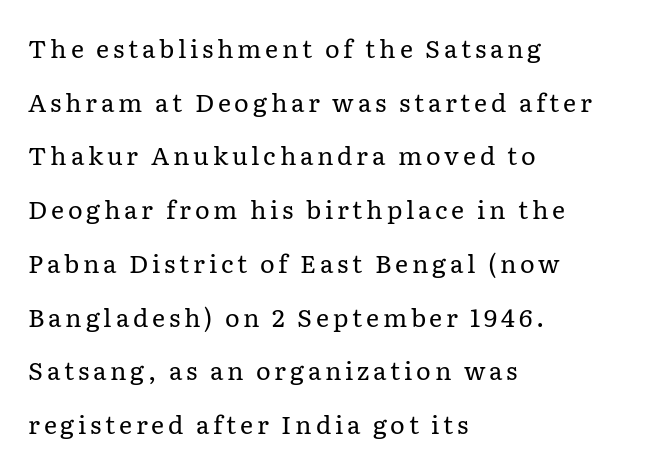
Unlike italic type, these characters show no tilt at all. These lines are set flush left with a ragged right edge. Clear beneath every line of the passage. No letter is thick-stroked: the sample isn't bold. The rendering uses a large line-height, opening up the rows.
